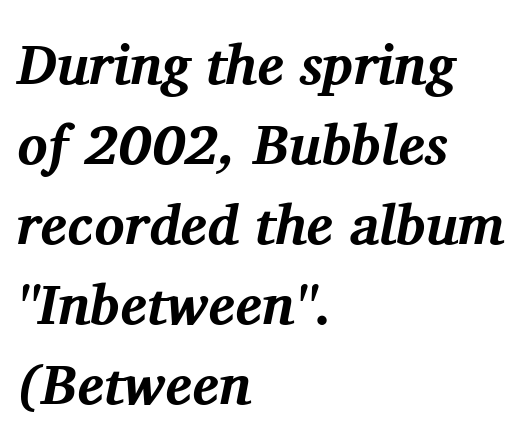
The image shows 56 px bold serif type, italic (leaning right); set left-aligned, normal line spacing (1.43x), normal letter spacing, not underlined; medium stroke contrast and a medium x-height.
